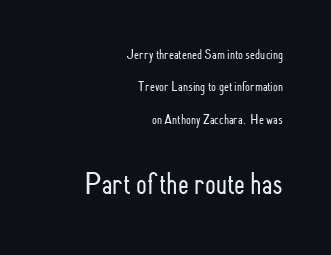
The string is rendered with underlining switched off. Here the second block reads like a headline and the first like body copy. Every character sits straight up, as roman type does. Each letter keeps its own natural width here, so spacing adapts to shape. Check where the strokes stop: nothing finishes them off — pure sans.
